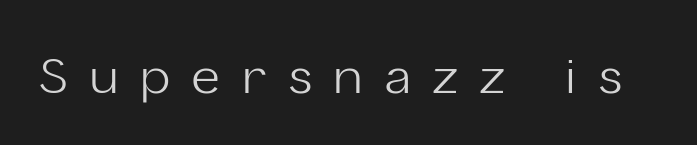
Q: Is the text bold? A: No.
Q: Is the text italic (slanted)? A: No, it is upright.
Q: Is the typeface a serif or a sans-serif typeface? A: Sans-serif.
Q: Is the text underlined? A: No.
Q: Is the spacing between letters normal or unusually wide? A: Unusually wide.
Q: Width (condensed, normal, or wide)? A: Normal.
Q: Stroke contrast? A: Low.
Q: x-height? A: Medium.
Q: Monospaced? A: No.
